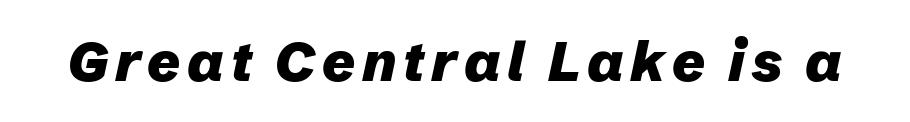
Q: Is the text bold? A: Yes.
Q: Is the text italic (slanted)? A: Yes, it leans right by about 12 degrees.
Q: Is the text underlined? A: No.
Q: Width (condensed, normal, or wide)? A: Normal.
Q: Stroke contrast? A: Low.
Q: x-height? A: Medium.
Q: Monospaced? A: No.
